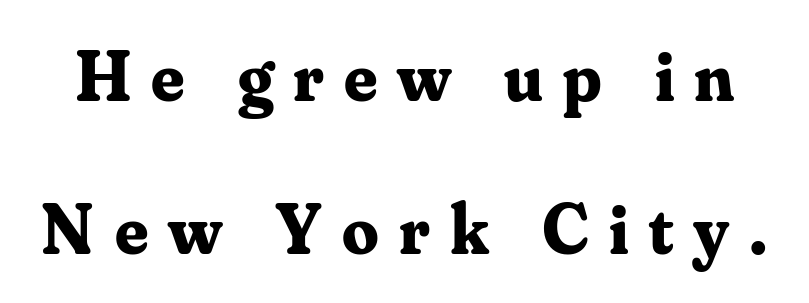
The zone under the glyphs is completely vacant. You could not count columns in this text — the font is proportionally spaced. The characters look thick and weighty, a clear bold. Loosely led — the rows are spread out.
